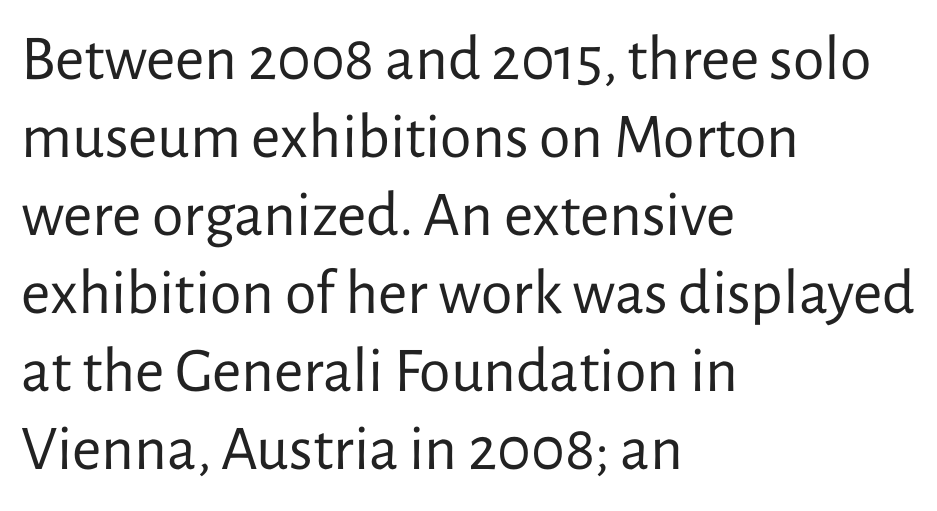
Q: Is the text bold? A: No.
Q: Is the text italic (slanted)? A: No, it is upright.
Q: Is the typeface a serif or a sans-serif typeface? A: Sans-serif.
Q: Is the text underlined? A: No.
Q: How is the paragraph aligned? A: Left-aligned.
Q: Is the spacing between letters normal or unusually wide? A: Normal.
Q: Width (condensed, normal, or wide)? A: Normal.
Q: Stroke contrast? A: Low.
Q: x-height? A: Medium.
Q: Monospaced? A: No.
